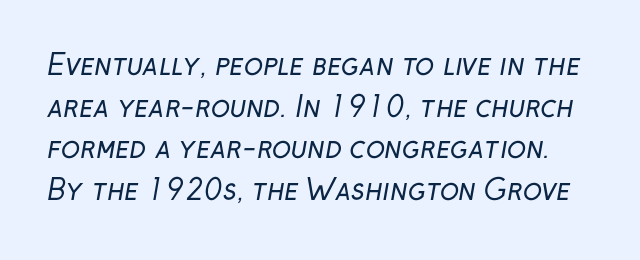
{"serif": "no", "bold": "no", "weight": "regular", "width": "normal", "stroke_contrast": "low", "x_height": "medium", "monospaced": "no", "underline": "no", "line_spacing": "normal", "line_spacing_ratio": 1.49, "letter_spacing": "normal", "letter_spacing_em": 0.0, "glyph_px": 28}
